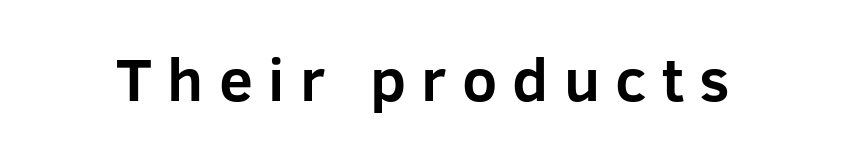
Q: Is the text bold? A: Yes.
Q: Is the text italic (slanted)? A: No, it is upright.
Q: Is the typeface a serif or a sans-serif typeface? A: Sans-serif.
Q: Is the text underlined? A: No.
Q: Is the spacing between letters normal or unusually wide? A: Unusually wide.
Q: Width (condensed, normal, or wide)? A: Normal.
Q: Stroke contrast? A: Low.
Q: x-height? A: Medium.
Q: Monospaced? A: No.
